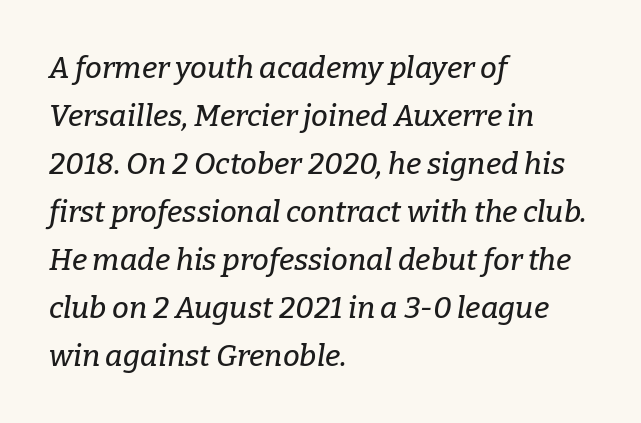
The image shows 30 px serif type, italic (leaning right); set left-aligned, normal line spacing (1.6x), normal letter spacing, not underlined; low stroke contrast and a medium x-height.
